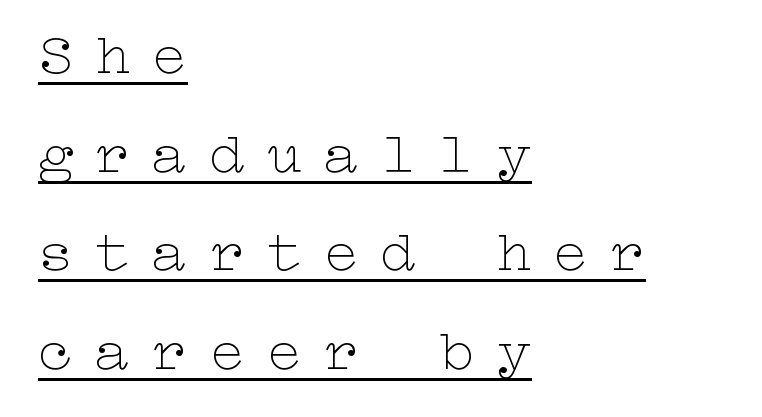
{"italic": "no", "bold": "no", "weight": "thin", "width": "wide", "stroke_contrast": "low", "x_height": "medium", "underline": "yes", "align": "left", "line_spacing": "normal", "line_spacing_ratio": 1.67, "letter_spacing": "wide", "letter_spacing_em": 0.37, "glyph_px": 59}
